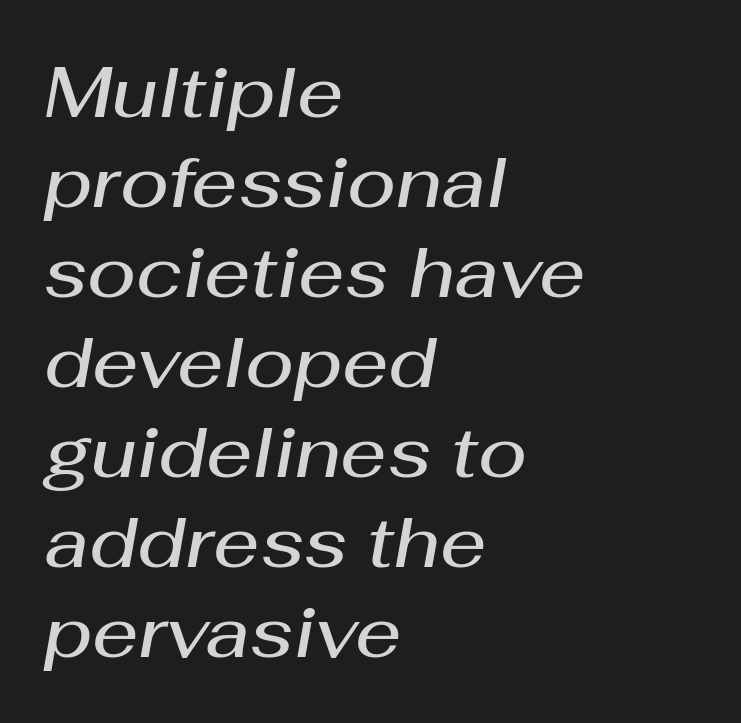
The image shows 72 px semibold type, italic (leaning right); set left-aligned, normal line spacing (1.25x), normal letter spacing, not underlined; medium stroke contrast and a medium x-height.
